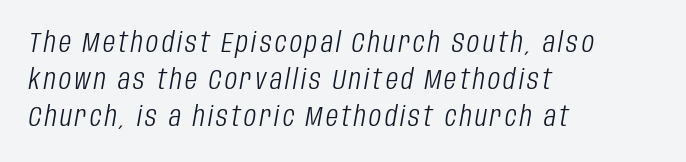
The rendering uses natural spacing where letterforms have individual widths. The letters are slanted; this is an italic face. Vertically, the passage feels balanced, rows spaced as you'd expect. Where is the straight margin? On the left.
